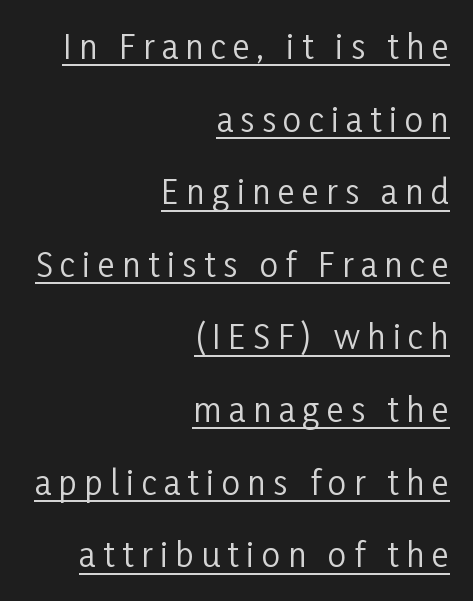
Q: Is the text bold? A: No.
Q: Is the text italic (slanted)? A: No, it is upright.
Q: Is the typeface a serif or a sans-serif typeface? A: Sans-serif.
Q: Is the text underlined? A: Yes.
Q: How is the paragraph aligned? A: Right-aligned.
Q: Is the spacing between letters normal or unusually wide? A: Unusually wide.
Q: Is the spacing between lines tight, normal or loose? A: Loose.
Q: Width (condensed, normal, or wide)? A: Condensed.
Q: Stroke contrast? A: Low.
Q: x-height? A: Medium.
Q: Monospaced? A: No.
